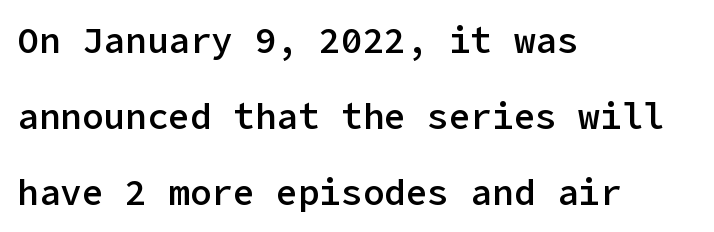
{"serif": "no", "italic": "no", "bold": "semi", "weight": "semibold", "width": "normal", "stroke_contrast": "low", "x_height": "medium", "underline": "no", "align": "left", "line_spacing": "loose", "line_spacing_ratio": 2.11, "letter_spacing": "normal", "letter_spacing_em": 0.0, "glyph_px": 36}
